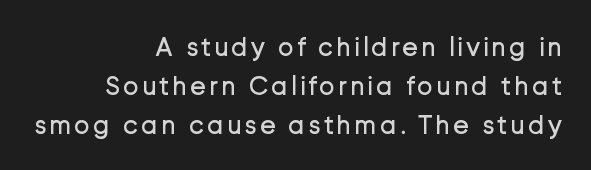
The image shows 27 px text type, upright; set right-aligned, normal line spacing (1.44x), not underlined.
